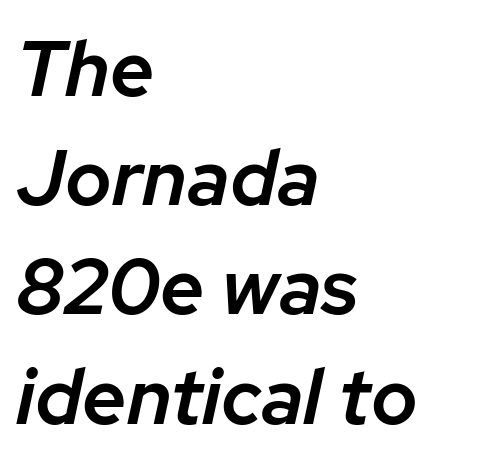
Q: Is the text bold? A: Semi-bold.
Q: Is the text italic (slanted)? A: Yes, it leans right by about 12 degrees.
Q: Is the text underlined? A: No.
Q: How is the paragraph aligned? A: Left-aligned.
Q: Is the spacing between letters normal or unusually wide? A: Normal.
Q: Is the spacing between lines tight, normal or loose? A: Normal.
Q: Width (condensed, normal, or wide)? A: Normal.
Q: Stroke contrast? A: Low.
Q: x-height? A: Medium.
Q: Monospaced? A: No.
